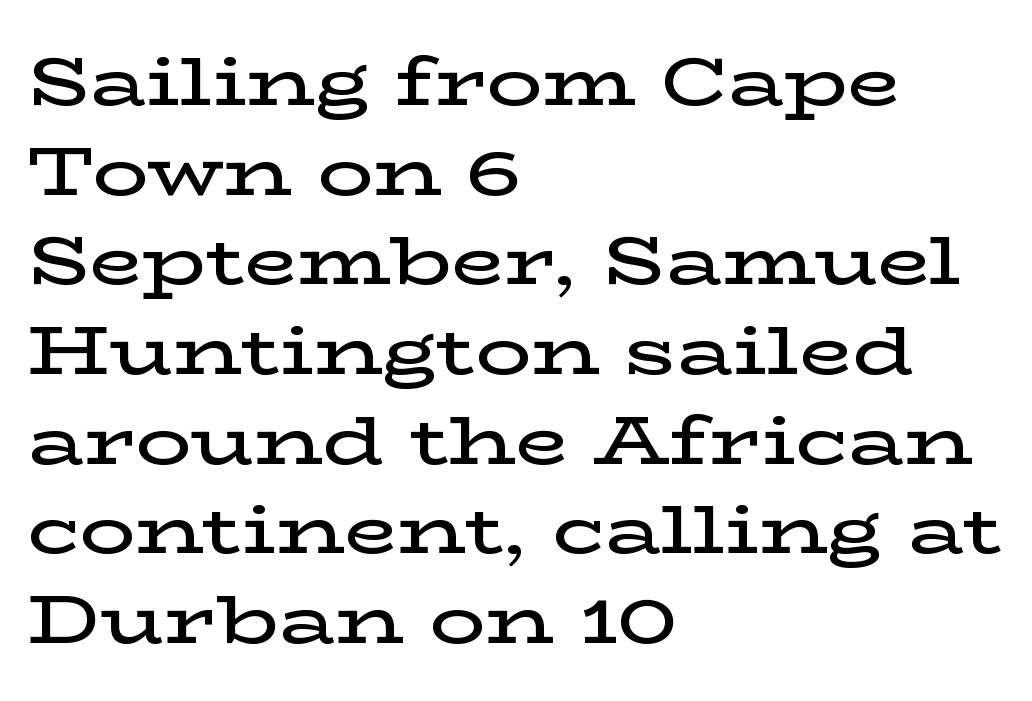
Q: Is the text bold? A: Semi-bold.
Q: Is the text italic (slanted)? A: No, it is upright.
Q: Is the typeface a serif or a sans-serif typeface? A: Serif.
Q: Is the text underlined? A: No.
Q: How is the paragraph aligned? A: Left-aligned.
Q: Is the spacing between letters normal or unusually wide? A: Normal.
Q: Is the spacing between lines tight, normal or loose? A: Normal.
Q: Width (condensed, normal, or wide)? A: Wide.
Q: Stroke contrast? A: Low.
Q: x-height? A: Medium.
Q: Monospaced? A: No.
